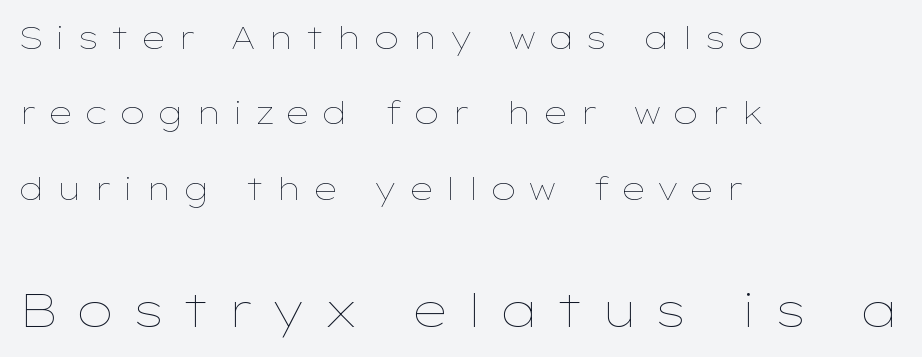
The image shows 46 px thin, wide type, upright; set left-aligned, loose line spacing (2.43x), unusually wide letter spacing (+0.34 em), not underlined; the second (bottom) block is 1.48x larger; low stroke contrast and a medium x-height.
